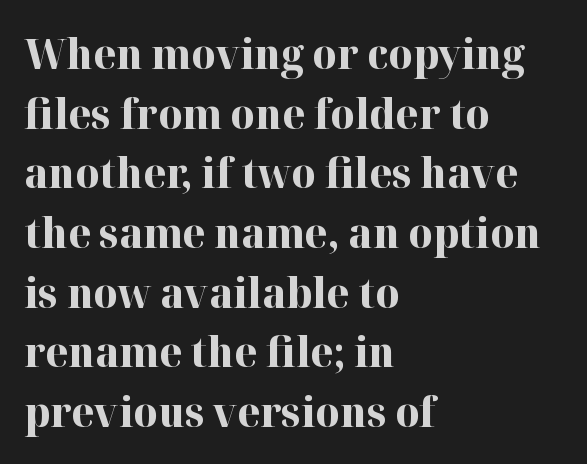
{"serif": "yes", "italic": "no", "bold": "yes", "weight": "bold", "width": "normal", "stroke_contrast": "high", "x_height": "medium", "monospaced": "no", "underline": "no", "align": "left", "line_spacing": "normal", "line_spacing_ratio": 1.42, "letter_spacing": "normal", "letter_spacing_em": 0.0, "glyph_px": 42}
